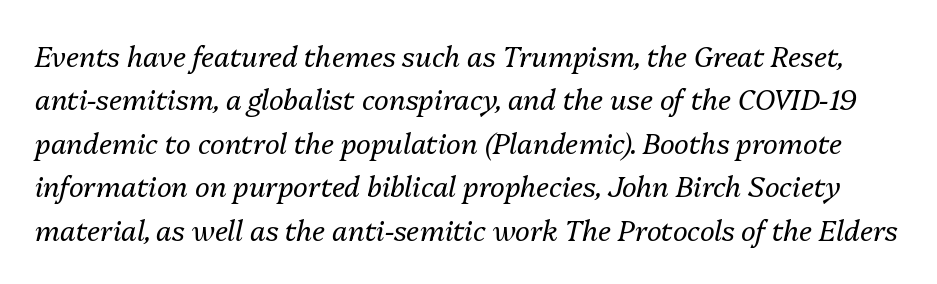
Q: Is the text bold? A: No.
Q: Is the text italic (slanted)? A: Yes, it leans right by about 13 degrees.
Q: Is the text underlined? A: No.
Q: Is the spacing between letters normal or unusually wide? A: Normal.
Q: Is the spacing between lines tight, normal or loose? A: Normal.
Q: Width (condensed, normal, or wide)? A: Normal.
Q: Stroke contrast? A: Medium.
Q: x-height? A: Medium.
Q: Monospaced? A: No.
